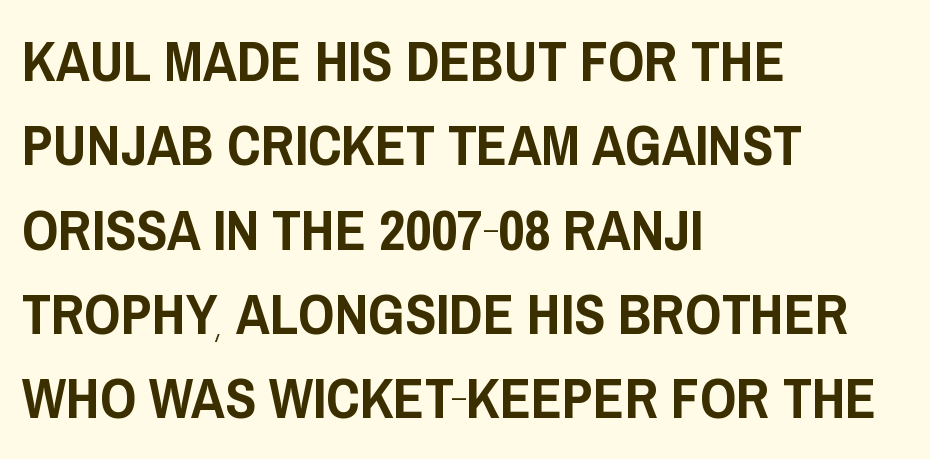
{"serif": "no", "italic": "no", "width": "condensed", "stroke_contrast": "low", "x_height": "large", "monospaced": "no", "underline": "no", "align": "left", "line_spacing": "normal", "line_spacing_ratio": 1.48, "letter_spacing": "normal", "letter_spacing_em": 0.0, "glyph_px": 57}
